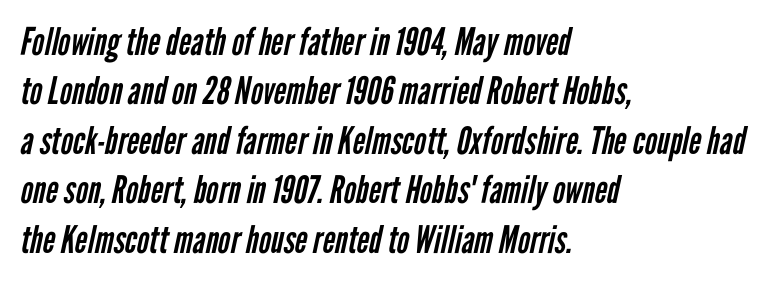
Q: Is the text bold? A: No.
Q: Is the typeface a serif or a sans-serif typeface? A: Sans-serif.
Q: Is the text underlined? A: No.
Q: How is the paragraph aligned? A: Left-aligned.
Q: Is the spacing between letters normal or unusually wide? A: Normal.
Q: Is the spacing between lines tight, normal or loose? A: Normal.
Q: Width (condensed, normal, or wide)? A: Condensed.
Q: Stroke contrast? A: Low.
Q: x-height? A: Medium.
Q: Monospaced? A: No.
